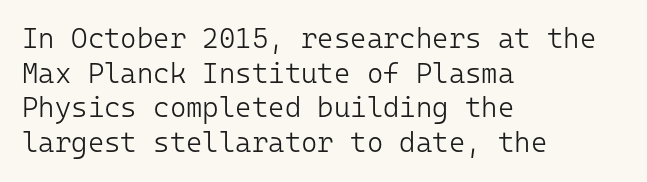
A quiet, ordinary-to-light weight characterises the typeface. The lettering stays uniformly vertical, giving the passage a roman look. Nothing unusual about the tracking: characters are spaced as the font intends. Rule under the text: the space is simply empty. Observe the absence of serifs on each vertical stroke in this sample.
